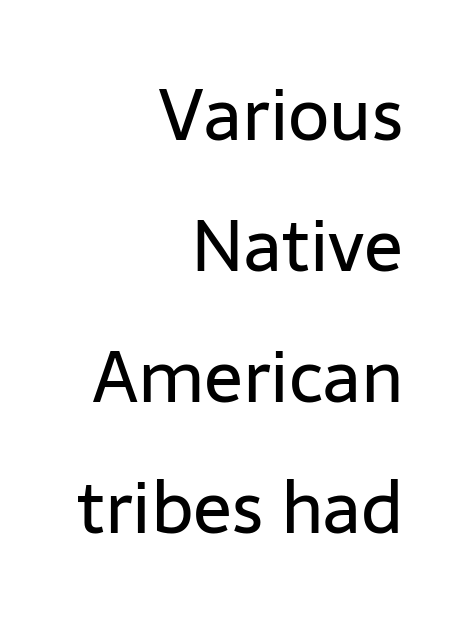
{"serif": "no", "italic": "no", "bold": "no", "weight": "regular", "width": "normal", "stroke_contrast": "low", "x_height": "medium", "monospaced": "no", "underline": "no", "align": "right", "line_spacing_ratio": 1.82, "letter_spacing": "normal", "letter_spacing_em": 0.0, "glyph_px": 72}
